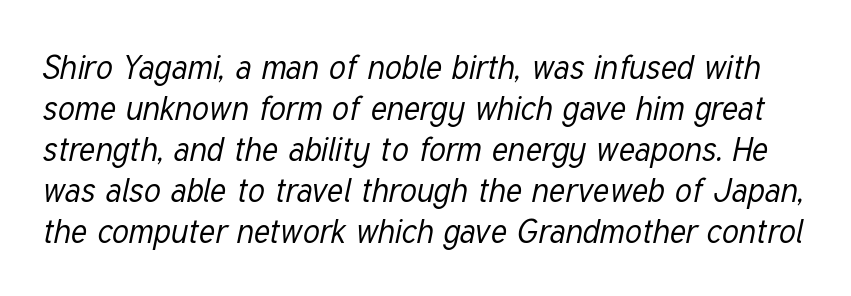
Q: Is the text bold? A: No.
Q: Is the text italic (slanted)? A: Yes, it leans right by about 12 degrees.
Q: Is the text underlined? A: No.
Q: Is the spacing between letters normal or unusually wide? A: Normal.
Q: Width (condensed, normal, or wide)? A: Condensed.
Q: Stroke contrast? A: Low.
Q: x-height? A: Medium.
Q: Monospaced? A: No.
